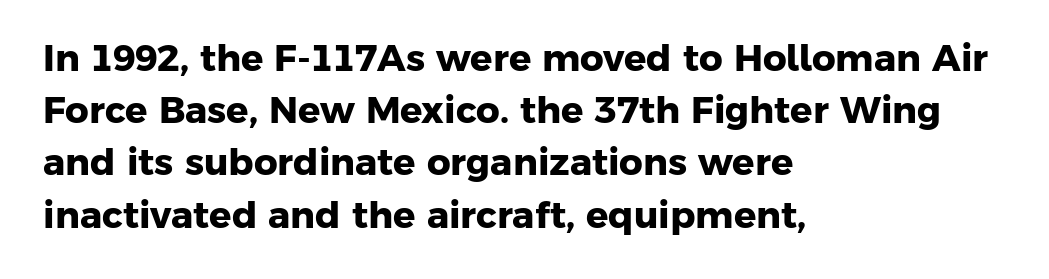
Q: Is the text bold? A: Yes.
Q: Is the typeface a serif or a sans-serif typeface? A: Sans-serif.
Q: Is the text underlined? A: No.
Q: How is the paragraph aligned? A: Left-aligned.
Q: Is the spacing between letters normal or unusually wide? A: Normal.
Q: Is the spacing between lines tight, normal or loose? A: Normal.
Q: Width (condensed, normal, or wide)? A: Normal.
Q: Stroke contrast? A: Low.
Q: x-height? A: Medium.
Q: Monospaced? A: No.
